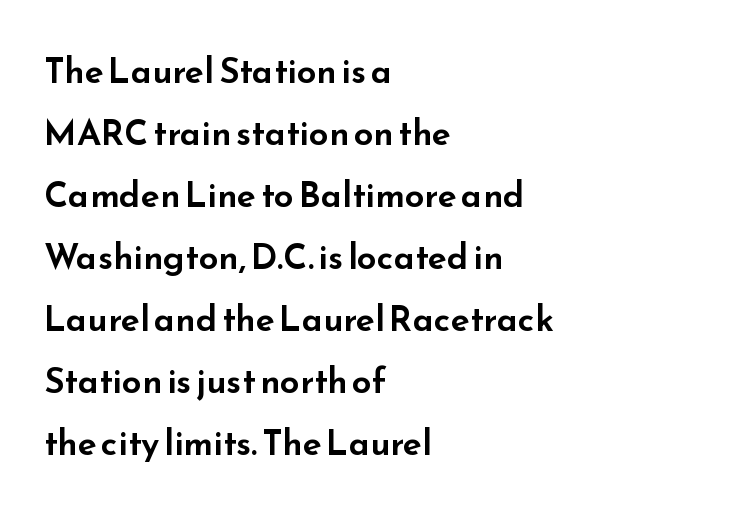
Type style note: lacks serifs. Looks like regular typesetting: each glyph gets only the width it needs. A typesetter would mark this as roman, not italic. Which margin do the lines hug? The left one — the right edge is uneven.
